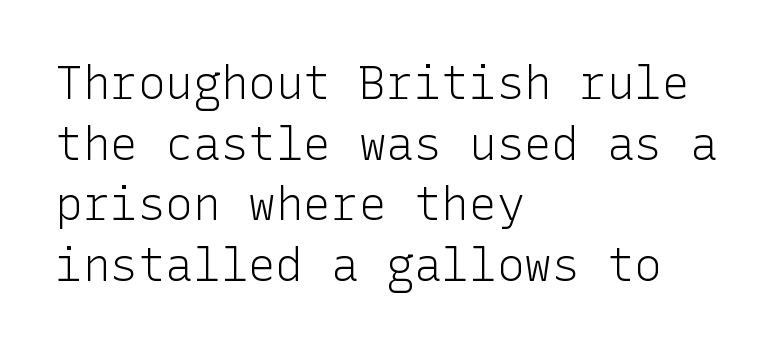
Q: Is the text bold? A: No.
Q: Is the text italic (slanted)? A: No, it is upright.
Q: Is the typeface a serif or a sans-serif typeface? A: Sans-serif.
Q: Is the text underlined? A: No.
Q: How is the paragraph aligned? A: Left-aligned.
Q: Is the spacing between letters normal or unusually wide? A: Normal.
Q: Is the spacing between lines tight, normal or loose? A: Normal.
Q: Width (condensed, normal, or wide)? A: Normal.
Q: Stroke contrast? A: Low.
Q: x-height? A: Medium.
